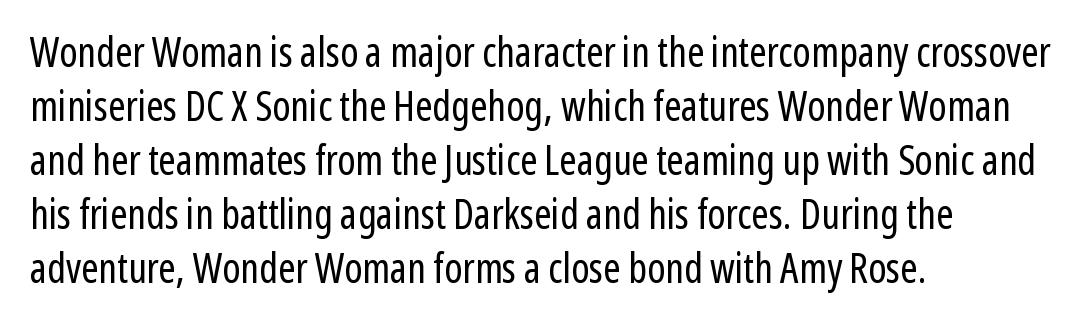
Q: Is the text bold? A: No.
Q: Is the text italic (slanted)? A: No, it is upright.
Q: Is the typeface a serif or a sans-serif typeface? A: Sans-serif.
Q: Is the text underlined? A: No.
Q: How is the paragraph aligned? A: Left-aligned.
Q: Is the spacing between letters normal or unusually wide? A: Normal.
Q: Is the spacing between lines tight, normal or loose? A: Normal.
Q: Width (condensed, normal, or wide)? A: Condensed.
Q: Stroke contrast? A: Low.
Q: x-height? A: Medium.
Q: Monospaced? A: No.
